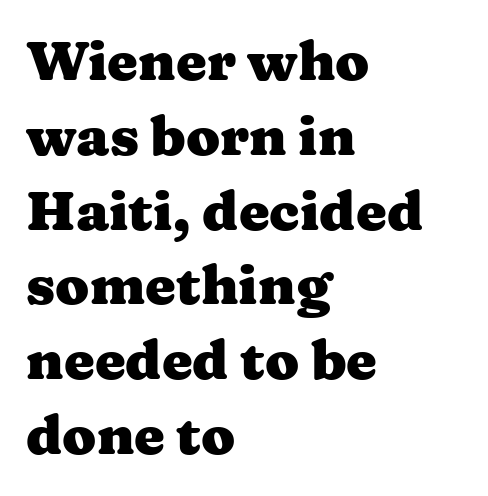
Strokes here are thick enough to call this a true bold. Here the designer chose a conventional face with non-uniform glyph widths. The setting favours the left margin, as ordinary paragraphs usually do. Look at the bottom of the vertical strokes: they flare into serifs here. The lettering holds an erect, upright posture throughout.
